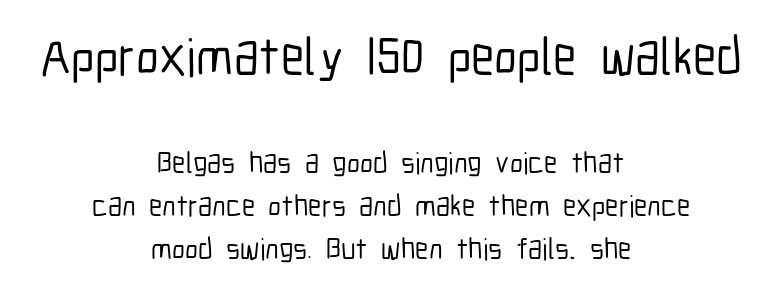
{"serif": "no", "italic": "no", "width": "condensed", "stroke_contrast": "low", "x_height": "medium", "monospaced": "no", "underline": "no", "align": "center", "line_spacing": "normal", "line_spacing_ratio": 1.43, "letter_spacing": "normal", "letter_spacing_em": 0.0, "larger_block": "first", "size_ratio": 1.77, "glyph_px": 53}
